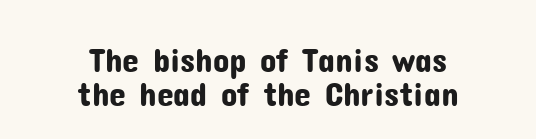
Every stem runs plumb, perpendicular to the baseline. Just letters on the line, the space beneath them empty. Standard letterfit; no display-style spreading of the glyphs. The letters advance in unequal steps, a hallmark of proportional type.
